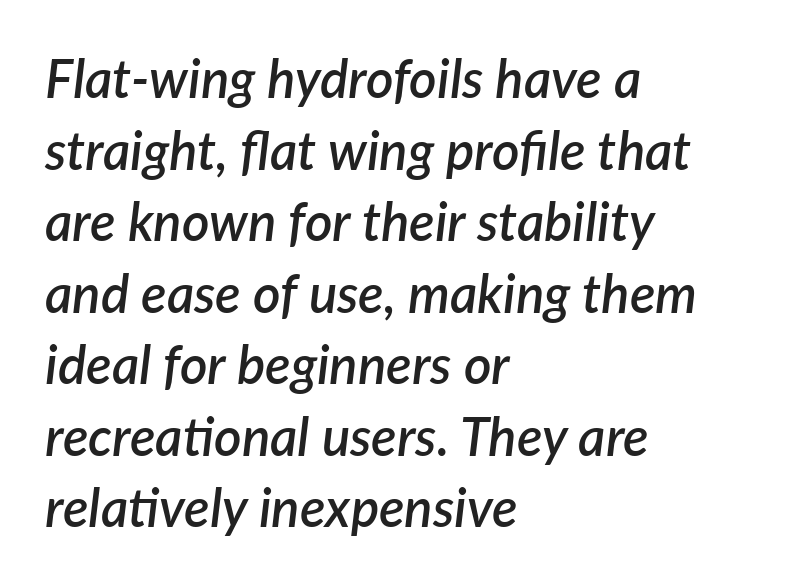
Q: Is the text bold? A: Semi-bold.
Q: Is the text italic (slanted)? A: Yes, it leans right by about 7 degrees.
Q: Is the text underlined? A: No.
Q: How is the paragraph aligned? A: Left-aligned.
Q: Is the spacing between letters normal or unusually wide? A: Normal.
Q: Is the spacing between lines tight, normal or loose? A: Normal.
Q: Width (condensed, normal, or wide)? A: Normal.
Q: Stroke contrast? A: Low.
Q: x-height? A: Medium.
Q: Monospaced? A: No.
